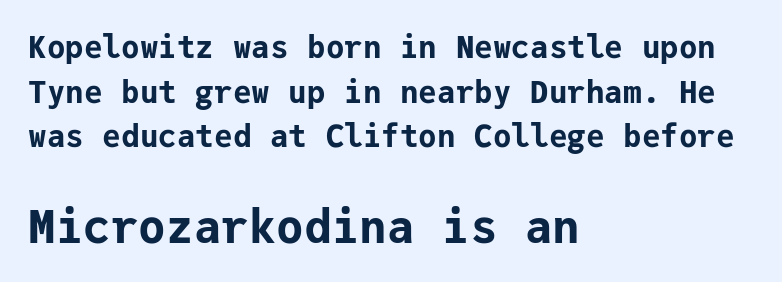
Do the characters align in a grid? Yes, the font is monospaced. The block of text has a typical density, with ordinary space between rows. One-word summary of the alignment: left. Does the lettering tilt? It doesn't — this is upright.
